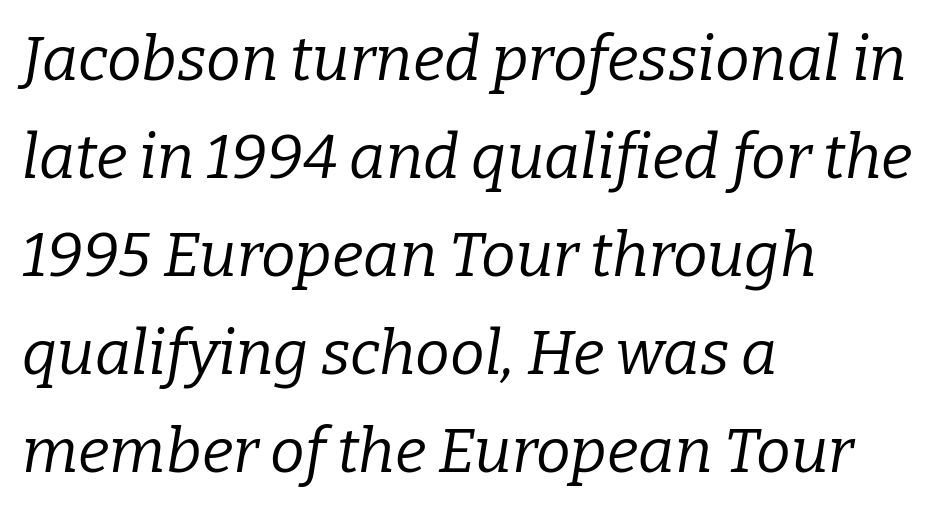
{"serif": "yes", "italic": "yes", "lean": "right", "slant_degrees": 9, "bold": "no", "weight": "regular", "width": "normal", "stroke_contrast": "low", "x_height": "medium", "monospaced": "no", "underline": "no", "align": "left", "line_spacing": "normal", "line_spacing_ratio": 1.58, "letter_spacing": "normal", "letter_spacing_em": 0.0, "glyph_px": 62}
